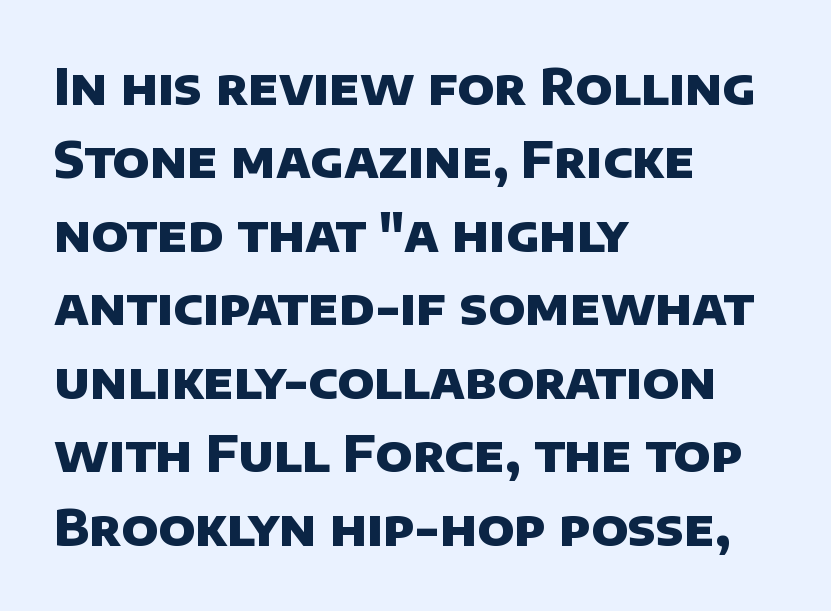
The image shows 49 px heavy sans-serif type; set left-aligned, normal line spacing (1.5x), normal letter spacing, not underlined; low stroke contrast and a large x-height.
